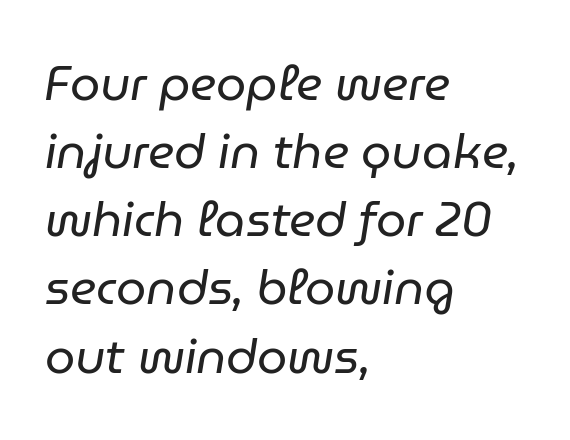
The image shows 48 px regular-weight type, italic (leaning right); set left-aligned, normal line spacing (1.42x), normal letter spacing, not underlined; low stroke contrast and a medium x-height.
